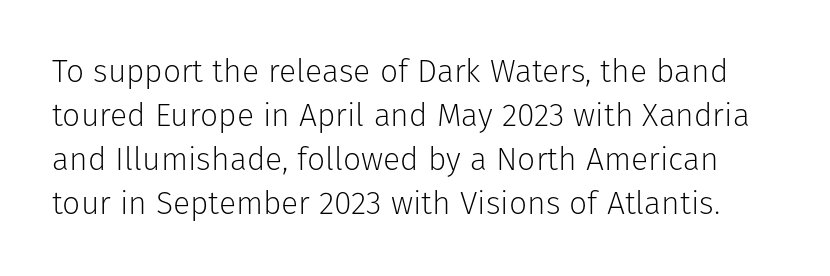
The image shows 32 px light sans-serif type, upright; set normal line spacing (1.38x), normal letter spacing, not underlined; low stroke contrast and a medium x-height.
